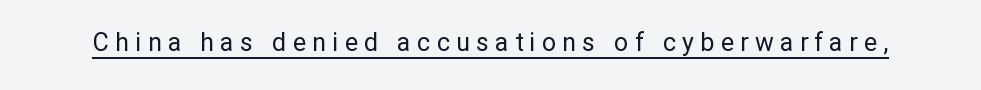
Q: Is the text bold? A: No.
Q: Is the text italic (slanted)? A: No, it is upright.
Q: Is the text underlined? A: Yes.
Q: Is the spacing between letters normal or unusually wide? A: Unusually wide.
